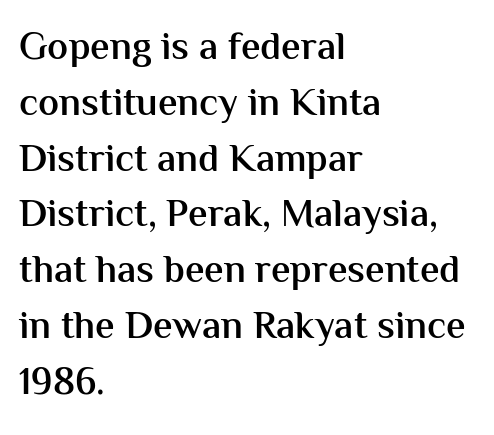
Proportional: the letters do not fall into vertical columns. Check the space under the baseline: it is left empty. I'd call this a sans setting — the letters go barefoot. This sample is left-justified, so line endings fall wherever the words run out. This is moderately heavy type, rendered in semibold.
